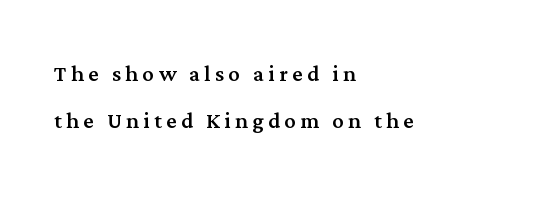
Q: Is the text italic (slanted)? A: No, it is upright.
Q: Is the typeface a serif or a sans-serif typeface? A: Serif.
Q: Is the text underlined? A: No.
Q: How is the paragraph aligned? A: Left-aligned.
Q: Is the spacing between lines tight, normal or loose? A: Normal.
Q: Width (condensed, normal, or wide)? A: Normal.
Q: Stroke contrast? A: Medium.
Q: x-height? A: Medium.
Q: Monospaced? A: No.
